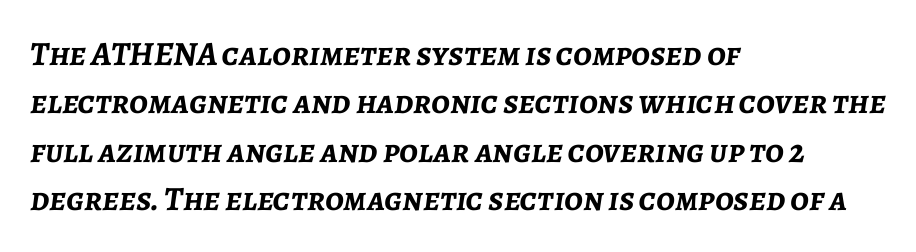
The image shows 34 px semibold type, italic (leaning right); set left-aligned, normal line spacing (1.42x), normal letter spacing, not underlined; low stroke contrast and a medium x-height.
